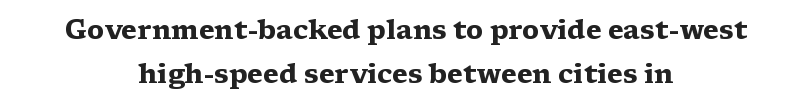
{"italic": "no", "bold": "yes", "underline": "no", "align": "center", "line_spacing": "normal", "line_spacing_ratio": 1.69, "letter_spacing": "normal", "letter_spacing_em": 0.0, "glyph_px": 26}
